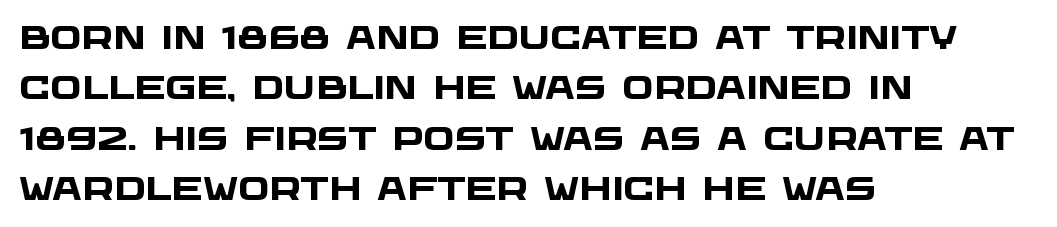
Q: Is the text bold? A: Yes.
Q: Is the typeface a serif or a sans-serif typeface? A: Sans-serif.
Q: Is the text underlined? A: No.
Q: How is the paragraph aligned? A: Left-aligned.
Q: Is the spacing between letters normal or unusually wide? A: Normal.
Q: Is the spacing between lines tight, normal or loose? A: Normal.
Q: Width (condensed, normal, or wide)? A: Wide.
Q: Stroke contrast? A: Low.
Q: x-height? A: Large.
Q: Monospaced? A: No.
